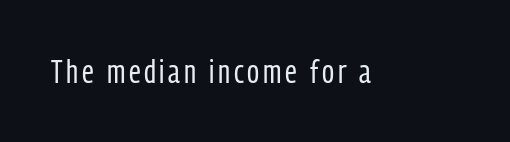
{"serif": "no", "italic": "no", "bold": "no", "weight": "regular", "width": "condensed", "stroke_contrast": "low", "x_height": "medium", "monospaced": "no", "underline": "no", "glyph_px": 33}
